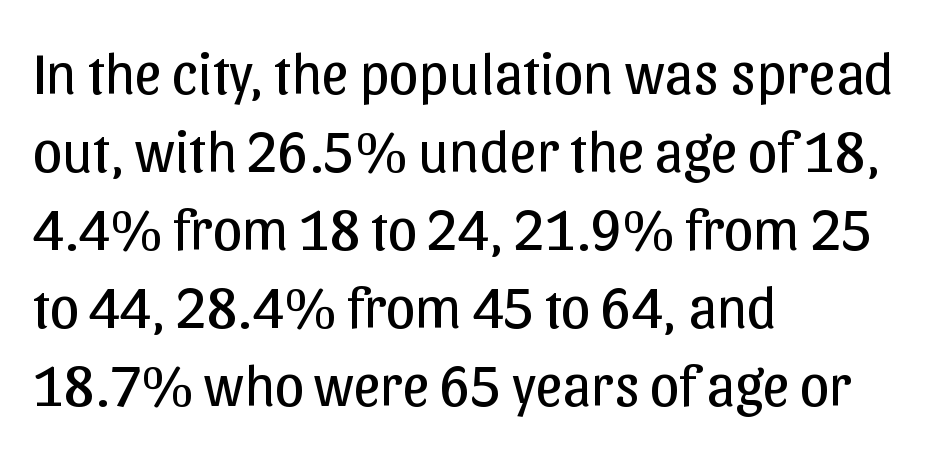
Q: Is the text bold? A: No.
Q: Is the text italic (slanted)? A: No, it is upright.
Q: Is the typeface a serif or a sans-serif typeface? A: Sans-serif.
Q: Is the text underlined? A: No.
Q: How is the paragraph aligned? A: Left-aligned.
Q: Is the spacing between letters normal or unusually wide? A: Normal.
Q: Is the spacing between lines tight, normal or loose? A: Normal.
Q: Width (condensed, normal, or wide)? A: Normal.
Q: Stroke contrast? A: Low.
Q: x-height? A: Medium.
Q: Monospaced? A: No.
